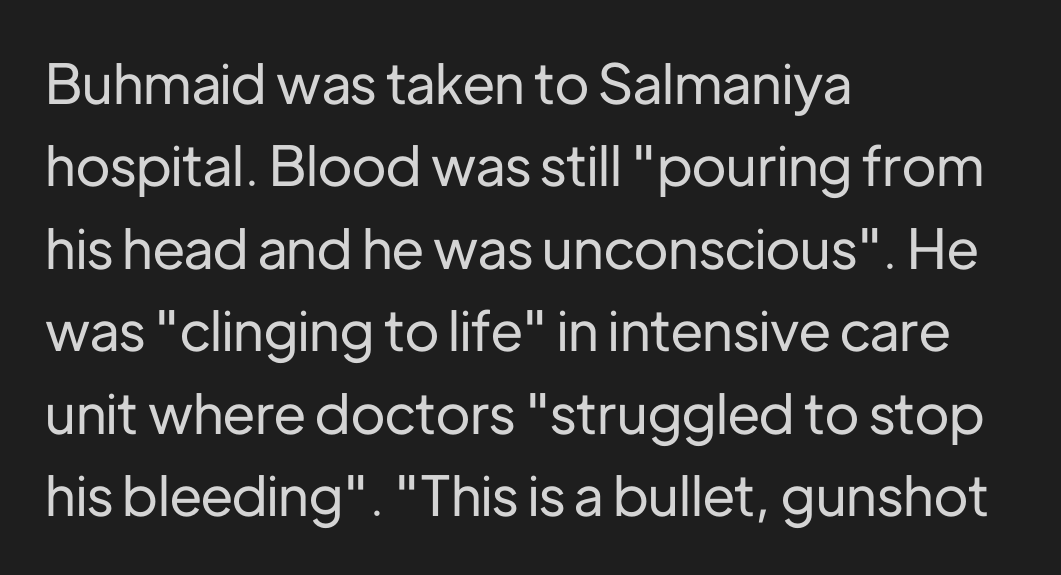
There is no visible air inserted between adjacent glyphs. Upright lettering throughout. Vertical spacing — default. Look at the bottom of the vertical strokes: they stop flat, with no serifs.
